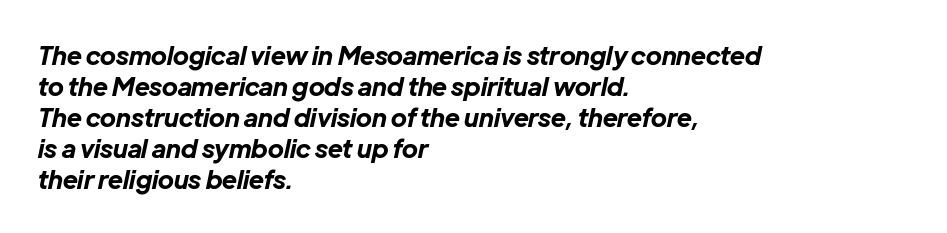
{"italic": "yes", "lean": "right", "slant_degrees": 12, "bold": "yes", "underline": "no", "align": "left", "line_spacing_ratio": 1.24, "letter_spacing": "normal", "letter_spacing_em": 0.0, "glyph_px": 25}
